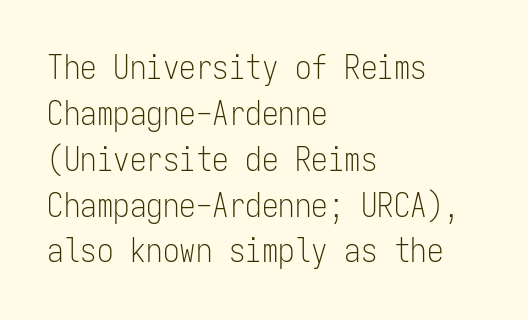
The text block is weighted toward the left margin, trailing off unevenly rightward. The glyphs in this specimen are sans serif. This is not heavy type; no bold has been used. Plain, unruled lines of type.
